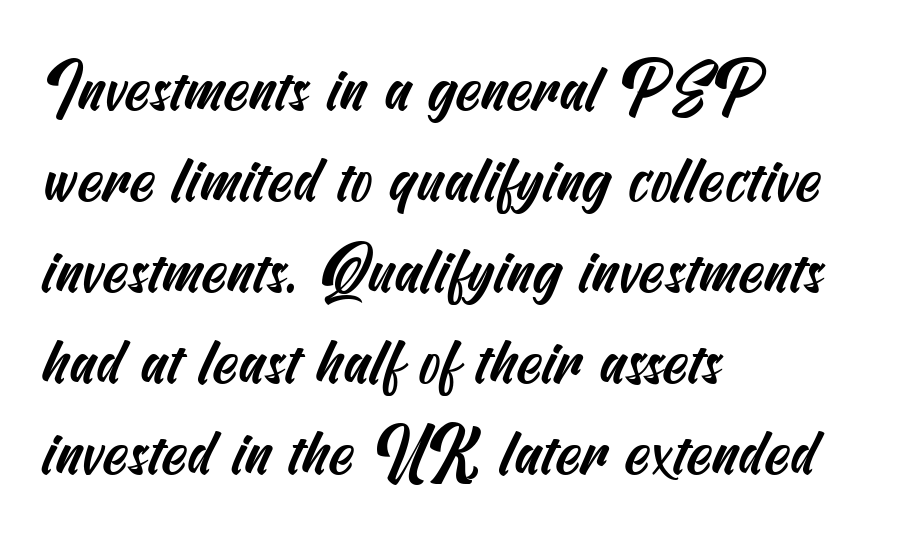
Successive baselines arrive at the customary interval. The zone under the glyphs is completely vacant. Check where the strokes stop: nothing finishes them off — pure sans. This rendering leaves character spacing at its baseline value.
